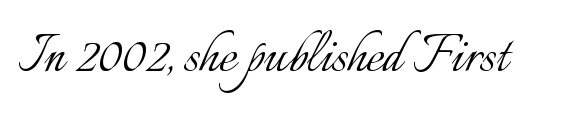
{"bold": "no", "weight": "light", "width": "normal", "stroke_contrast": "low", "x_height": "small", "monospaced": "no", "underline": "no", "letter_spacing": "normal", "letter_spacing_em": 0.0, "glyph_px": 65}
